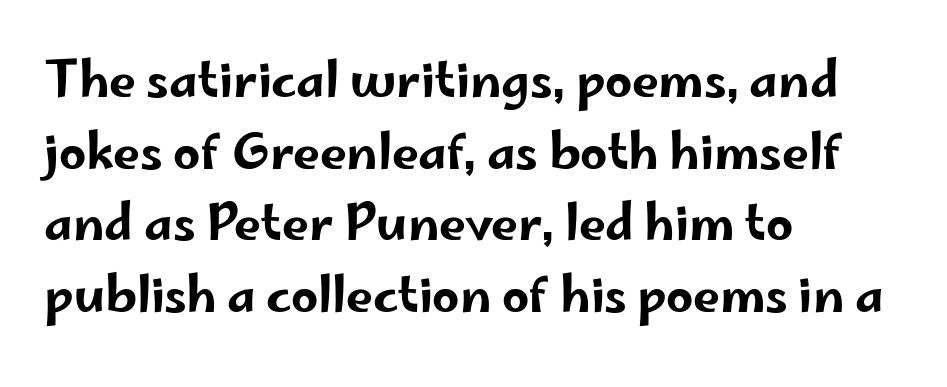
{"serif": "no", "italic": "no", "width": "wide", "stroke_contrast": "low", "x_height": "small", "monospaced": "no", "underline": "no", "align": "left", "line_spacing": "normal", "line_spacing_ratio": 1.49, "letter_spacing": "normal", "letter_spacing_em": 0.0, "glyph_px": 48}
